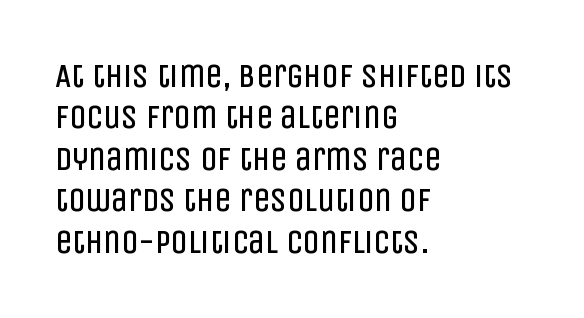
Q: Is the text bold? A: No.
Q: Is the text italic (slanted)? A: No, it is upright.
Q: Is the typeface a serif or a sans-serif typeface? A: Sans-serif.
Q: Is the text underlined? A: No.
Q: How is the paragraph aligned? A: Left-aligned.
Q: Is the spacing between letters normal or unusually wide? A: Normal.
Q: Width (condensed, normal, or wide)? A: Condensed.
Q: Stroke contrast? A: Low.
Q: x-height? A: Large.
Q: Monospaced? A: No.
